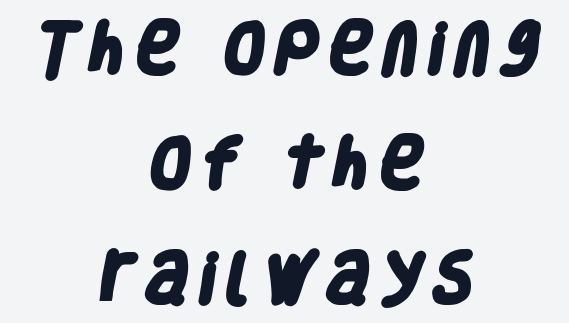
Q: Is the text bold? A: Yes.
Q: Is the typeface a serif or a sans-serif typeface? A: Sans-serif.
Q: Is the text underlined? A: No.
Q: How is the paragraph aligned? A: Centered.
Q: Is the spacing between lines tight, normal or loose? A: Loose.
Q: Width (condensed, normal, or wide)? A: Condensed.
Q: Stroke contrast? A: Low.
Q: x-height? A: Large.
Q: Monospaced? A: No.
